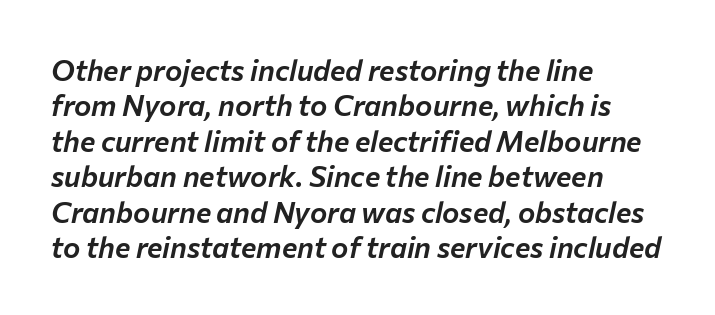
{"italic": "yes", "lean": "right", "slant_degrees": 12, "width": "normal", "stroke_contrast": "low", "x_height": "medium", "monospaced": "no", "underline": "no", "align": "left", "line_spacing_ratio": 1.22, "letter_spacing": "normal", "letter_spacing_em": 0.0, "glyph_px": 29}
